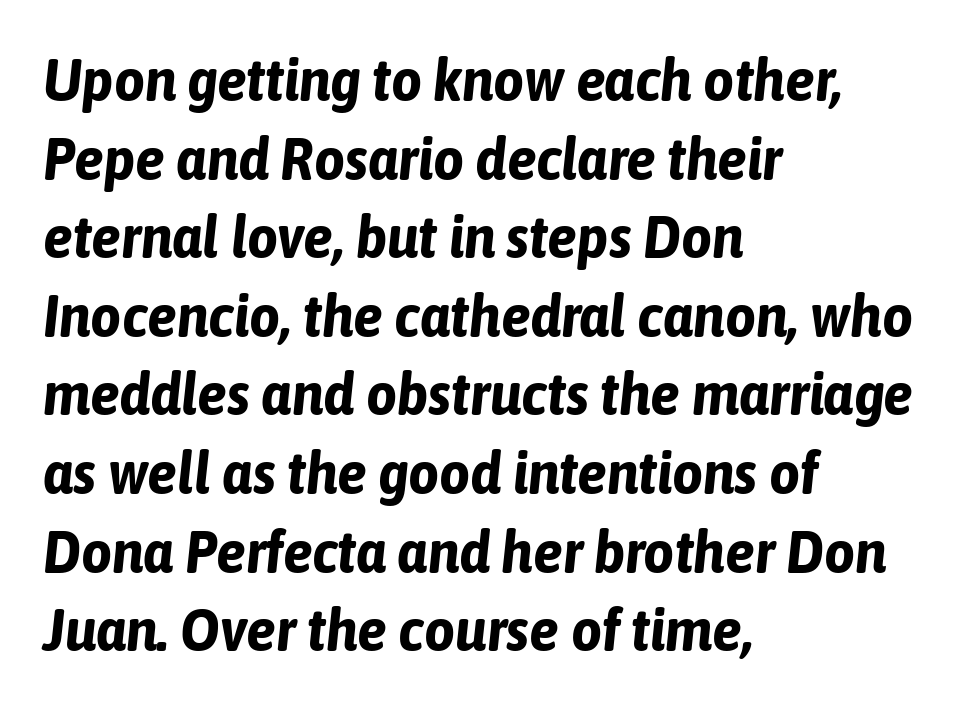
The image shows 60 px bold, condensed type, italic (leaning right); set left-aligned, normal line spacing (1.31x), normal letter spacing, not underlined; low stroke contrast and a medium x-height.
